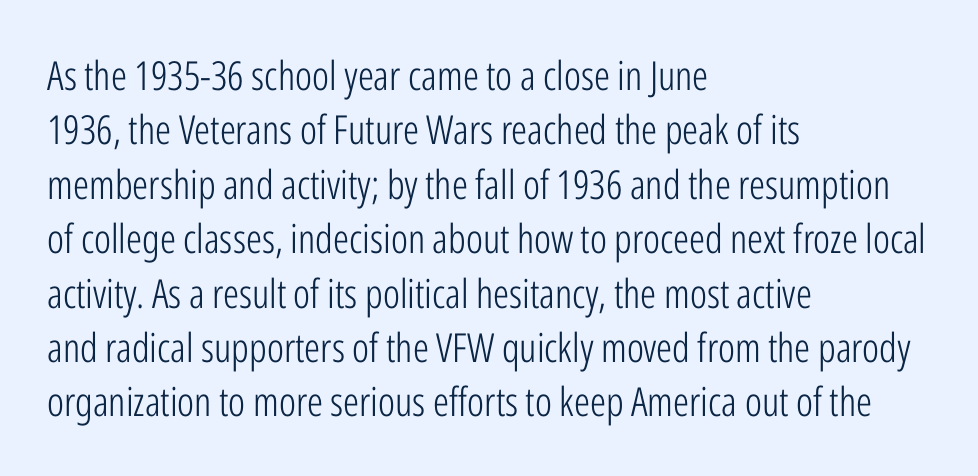
Q: Is the text bold? A: No.
Q: Is the text italic (slanted)? A: No, it is upright.
Q: Is the typeface a serif or a sans-serif typeface? A: Sans-serif.
Q: Is the text underlined? A: No.
Q: How is the paragraph aligned? A: Left-aligned.
Q: Is the spacing between letters normal or unusually wide? A: Normal.
Q: Is the spacing between lines tight, normal or loose? A: Normal.
Q: Width (condensed, normal, or wide)? A: Condensed.
Q: Stroke contrast? A: Low.
Q: x-height? A: Medium.
Q: Monospaced? A: No.
